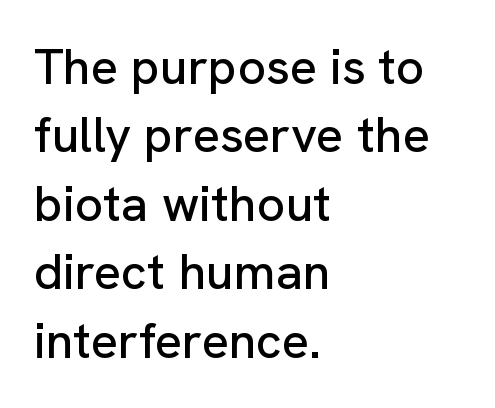
{"serif": "no", "italic": "no", "width": "normal", "stroke_contrast": "low", "x_height": "medium", "monospaced": "no", "underline": "no", "align": "left", "line_spacing": "normal", "line_spacing_ratio": 1.37, "letter_spacing": "normal", "letter_spacing_em": 0.0, "glyph_px": 50}
